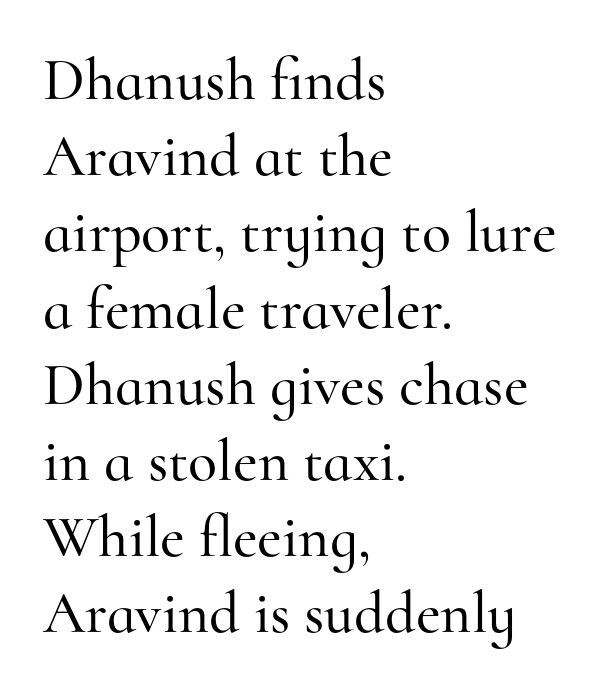
Q: Is the text italic (slanted)? A: No, it is upright.
Q: Is the typeface a serif or a sans-serif typeface? A: Serif.
Q: Is the text underlined? A: No.
Q: How is the paragraph aligned? A: Left-aligned.
Q: Is the spacing between letters normal or unusually wide? A: Normal.
Q: Is the spacing between lines tight, normal or loose? A: Normal.
Q: Width (condensed, normal, or wide)? A: Normal.
Q: Stroke contrast? A: High.
Q: x-height? A: Small.
Q: Monospaced? A: No.
